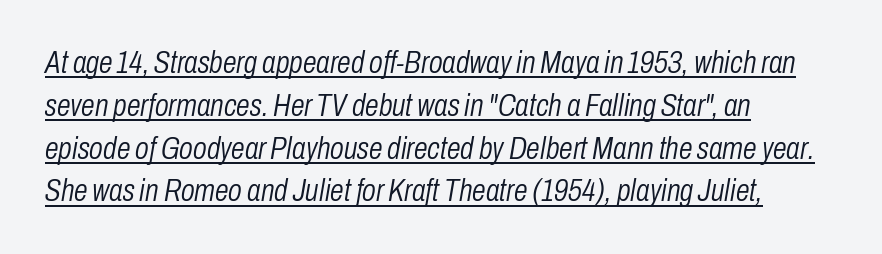
The rendering uses natural spacing where letterforms have individual widths. The face used here appears with an underline applied. Stem width sits at or under what a default text font uses. Caption: standard tracking, unaltered. The line-height multiplier appears to be the usual default. The passage is arranged the way most books set body copy — flush left.
